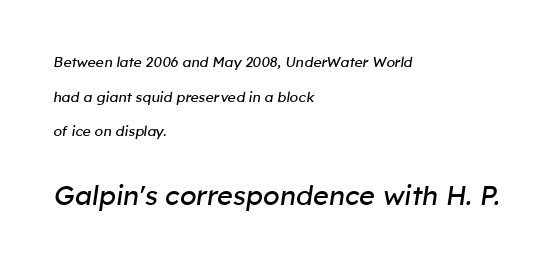
Summary of weight: not heavy and not bold. What's the leading like? Stretched, with rows far apart. Only glyphs here, with clear space below each row. The tracking reads as untouched default to a designer's eye.
